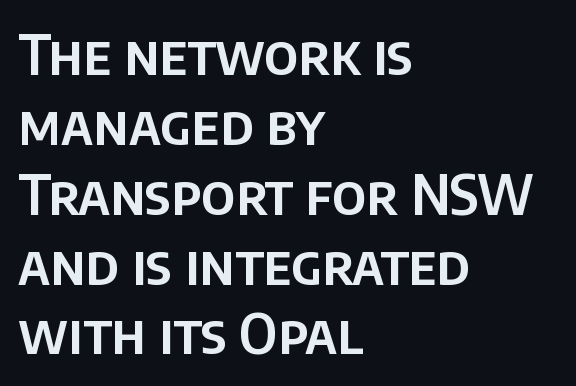
Varying glyph widths throughout — classic text-font behaviour. Ordinary non-slanted type is in use. Reading down the column, the eye jumps a familiar distance to each next line. Short and long lines alike share a common starting point at left. Beneath every word, the page is bare. Tracking here is standard; glyphs follow each other at the usual distance.
